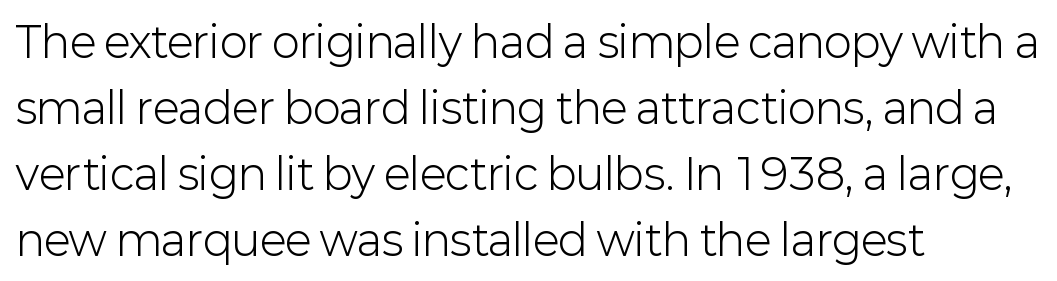
{"serif": "no", "italic": "no", "bold": "no", "weight": "light", "width": "normal", "stroke_contrast": "low", "x_height": "medium", "monospaced": "no", "underline": "no", "align": "left", "line_spacing": "normal", "line_spacing_ratio": 1.57, "letter_spacing": "normal", "letter_spacing_em": 0.0, "glyph_px": 42}
